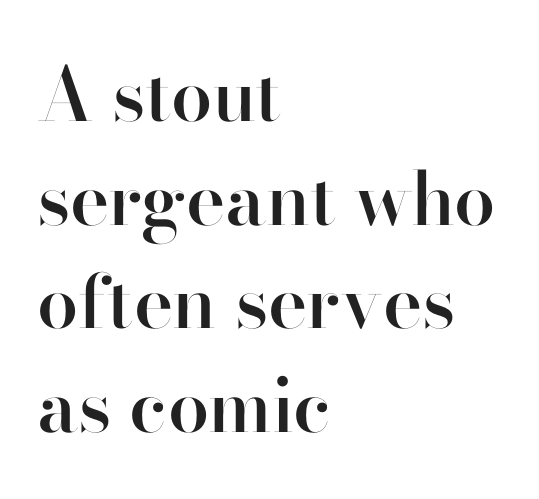
The image shows 74 px semibold sans-serif type, upright; set left-aligned, normal line spacing (1.4x), normal letter spacing, not underlined; high stroke contrast and a small x-height.
